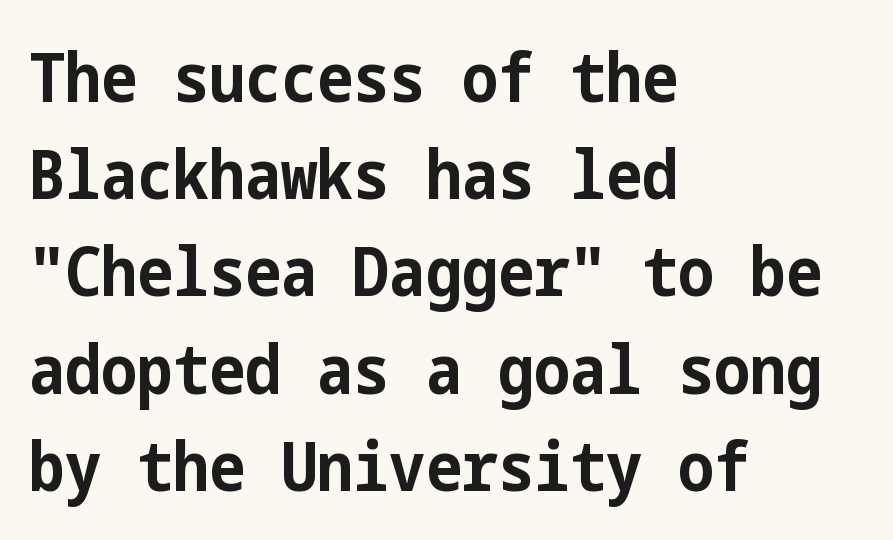
{"serif": "no", "italic": "no", "bold": "yes", "weight": "bold", "width": "condensed", "stroke_contrast": "low", "x_height": "medium", "underline": "no", "align": "left", "line_spacing": "normal", "line_spacing_ratio": 1.43, "letter_spacing": "normal", "letter_spacing_em": 0.0, "glyph_px": 68}
